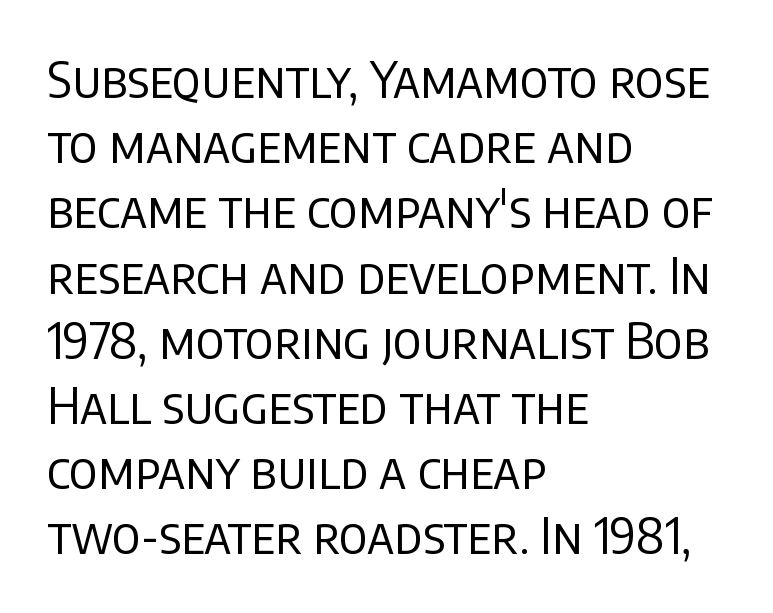
{"serif": "no", "italic": "no", "bold": "no", "weight": "regular", "width": "normal", "stroke_contrast": "low", "x_height": "large", "monospaced": "no", "underline": "no", "align": "left", "line_spacing": "normal", "line_spacing_ratio": 1.33, "letter_spacing": "normal", "letter_spacing_em": 0.0, "glyph_px": 49}
